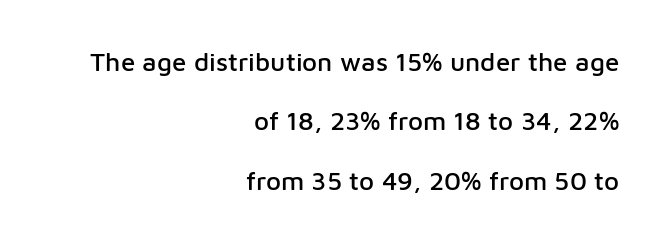
Characters follow at the spacing the type designer built in. This is roman type, the default non-slanted kind. The vertical gap from one line to the next is large. Horizontally, the lines are justified to the trailing edge only.
